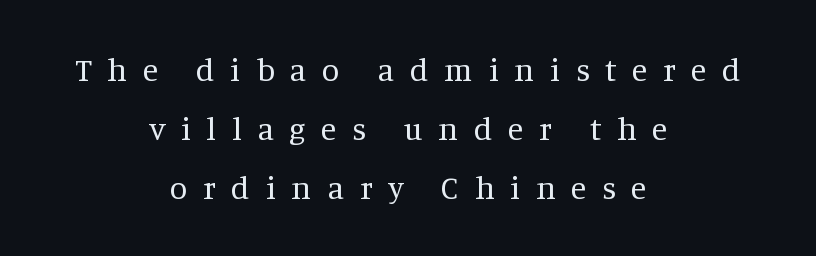
The image shows 32 px regular-weight serif type, upright; set centered, line spacing 1.84x, unusually wide letter spacing (+0.49 em), not underlined; medium stroke contrast and a large x-height.
